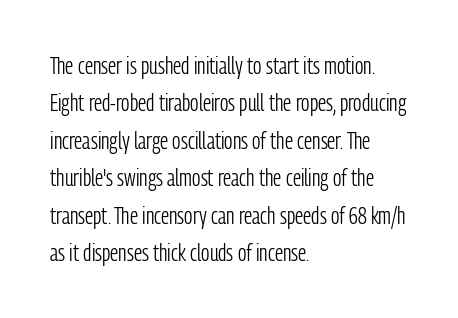
The image shows 24 px text type, upright; set left-aligned, normal line spacing (1.56x), normal letter spacing, not underlined.
